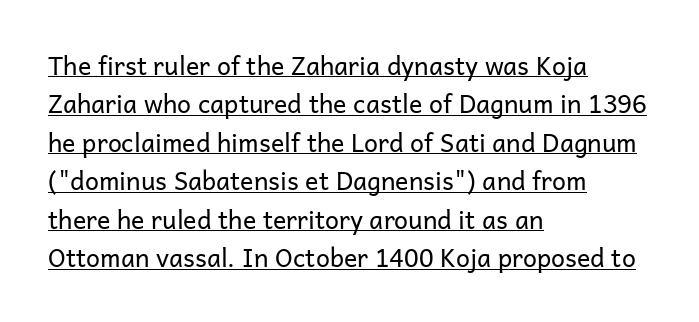
The image shows 25 px text type, upright; set left-aligned, normal line spacing (1.54x), normal letter spacing, underlined.
